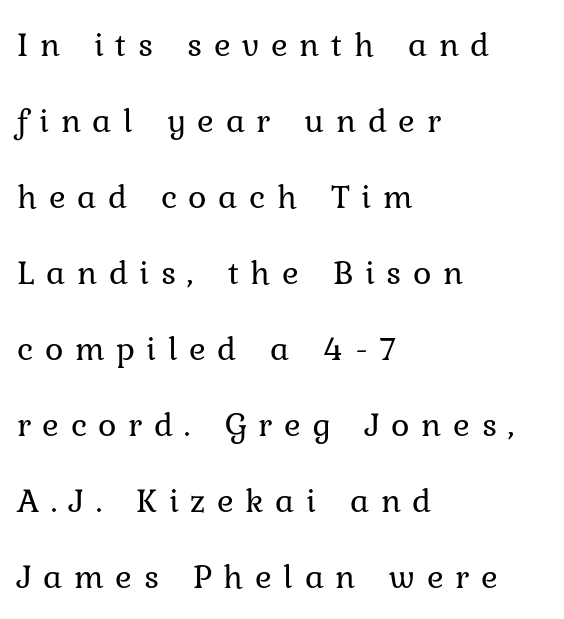
Each new line begins a long way beneath the previous one. You could not count columns in this text — the font is proportionally spaced. Typeset ragged right — the left edge is the straight one. The designer went with a serif here, giving each stem small feet. This reads as an unemphasized weight, regular at the heaviest.
